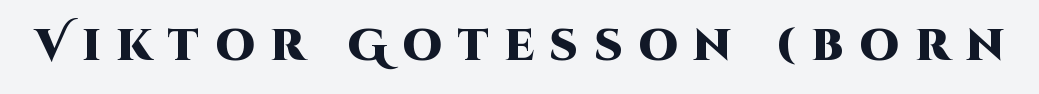
{"serif": "no", "italic": "no", "bold": "yes", "weight": "heavy", "width": "normal", "stroke_contrast": "high", "x_height": "large", "monospaced": "no", "underline": "no", "letter_spacing": "wide", "letter_spacing_em": 0.36, "glyph_px": 44}
